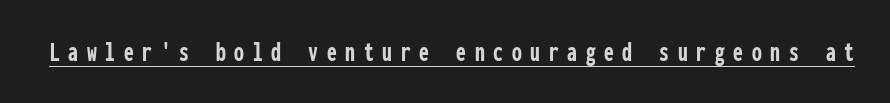
You can tell from the bare stems that sans-serif type was used. Looks like terminal output: every glyph gets an equal slot. Tall strokes in this sample are plumb rather than angled. This rendering features underlined lettering.
